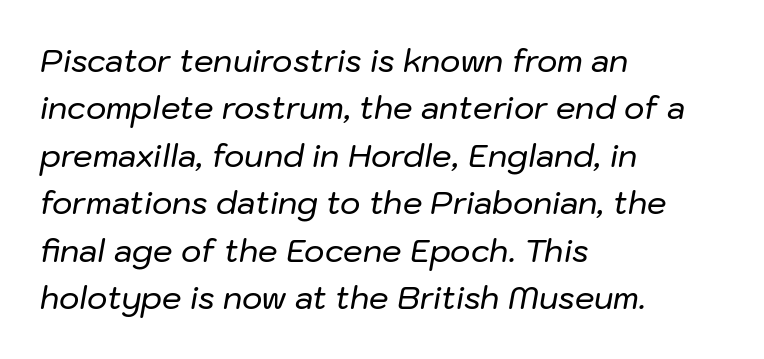
The image shows 31 px text type, italic (leaning right); set left-aligned, normal line spacing (1.53x), normal letter spacing, not underlined; low stroke contrast and a medium x-height.
